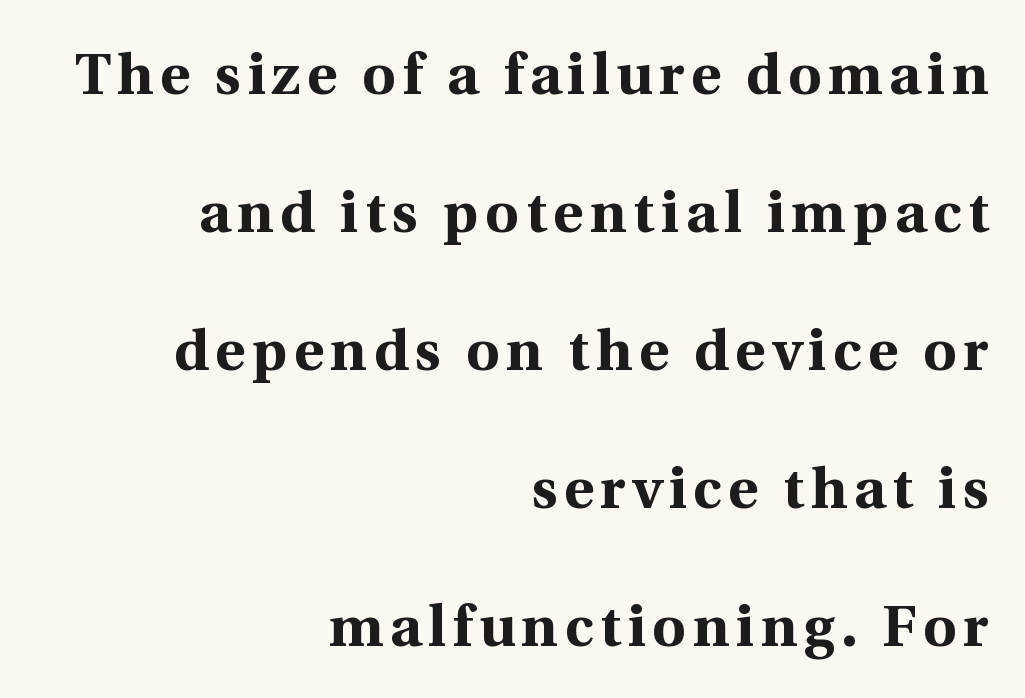
The image shows 58 px bold serif type, upright; set right-aligned, loose line spacing (2.38x), not underlined; a medium x-height.
